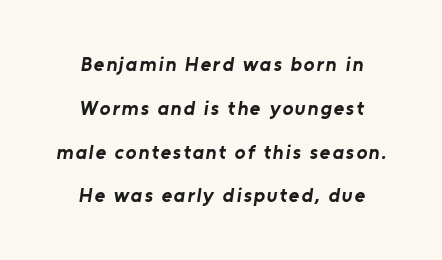
{"bold": "yes", "underline": "no", "align": "center", "line_spacing": "loose", "line_spacing_ratio": 2.19, "glyph_px": 20}
